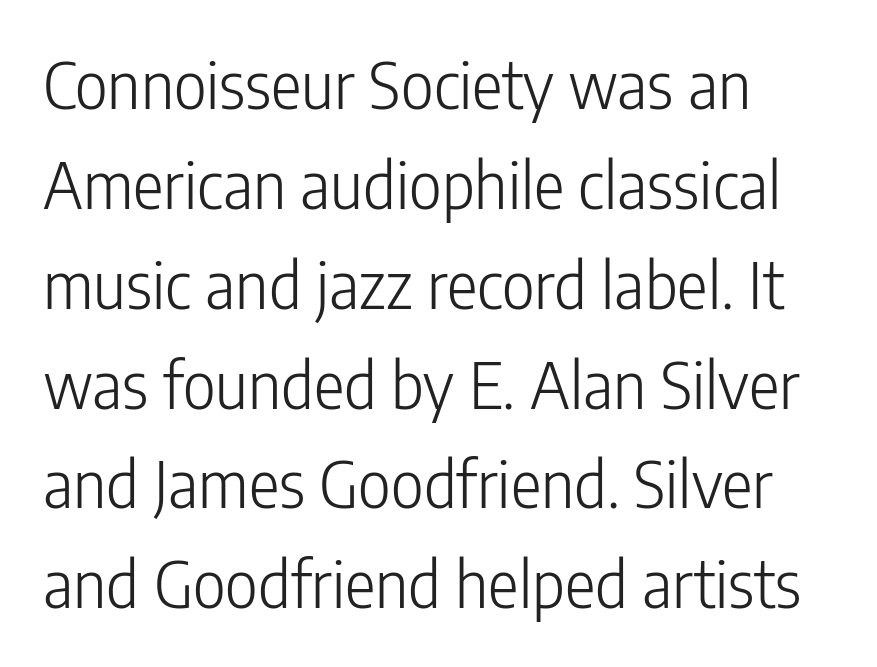
In terms of letterspacing, this is plain default setting. Varying glyph widths throughout — classic text-font behaviour. The space beneath each line is pristine and unruled. To sum up the face: it is a sans, with no serifs.
